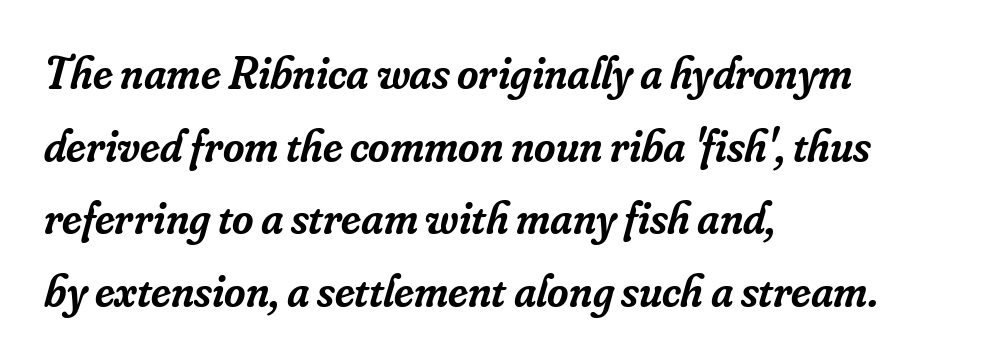
The image shows 46 px semibold serif type, italic (leaning right); set left-aligned, normal line spacing (1.58x), normal letter spacing, not underlined; low stroke contrast and a small x-height.
